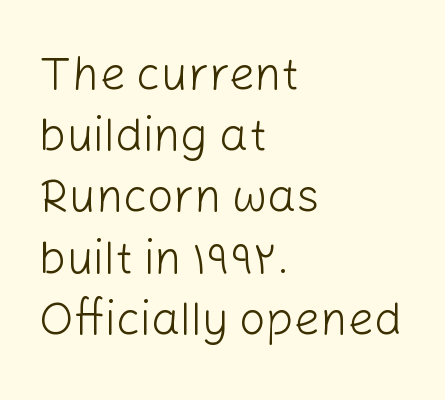
{"serif": "no", "italic": "no", "bold": "no", "weight": "light", "width": "normal", "stroke_contrast": "low", "x_height": "medium", "monospaced": "no", "underline": "no", "align": "left", "line_spacing": "normal", "line_spacing_ratio": 1.33, "letter_spacing": "normal", "letter_spacing_em": 0.0, "glyph_px": 46}
